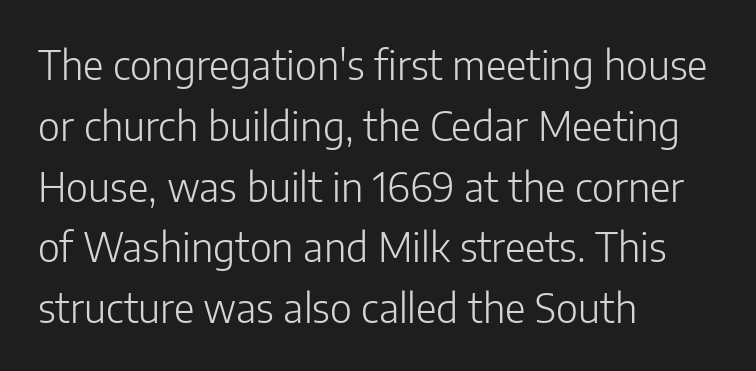
The image shows 40 px light sans-serif type, upright; set left-aligned, normal line spacing (1.52x), normal letter spacing, not underlined; low stroke contrast and a medium x-height.
